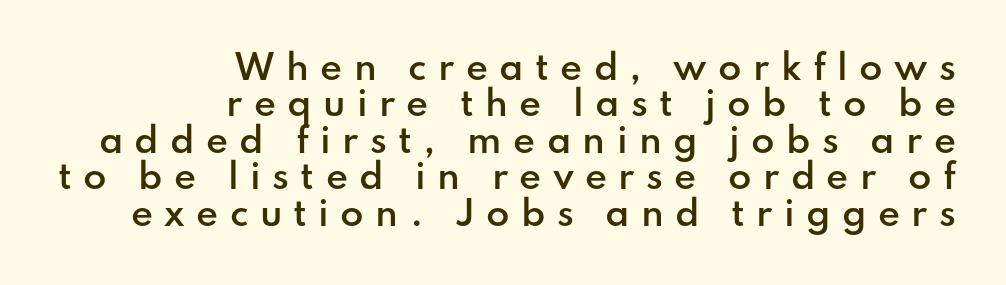
I'd call this a sans setting — the letters go barefoot. Which margin do the lines hug? The right one — the left edge is uneven. Do the characters align in a grid? No, the font is proportional. Semibold letterforms, between regular and bold.
